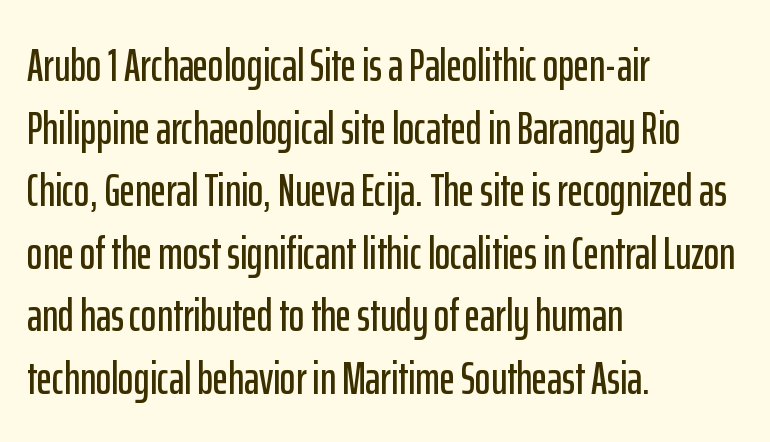
Q: Is the text italic (slanted)? A: No, it is upright.
Q: Is the typeface a serif or a sans-serif typeface? A: Sans-serif.
Q: Is the text underlined? A: No.
Q: How is the paragraph aligned? A: Left-aligned.
Q: Is the spacing between letters normal or unusually wide? A: Normal.
Q: Is the spacing between lines tight, normal or loose? A: Normal.
Q: Width (condensed, normal, or wide)? A: Condensed.
Q: Stroke contrast? A: Low.
Q: x-height? A: Medium.
Q: Monospaced? A: No.
